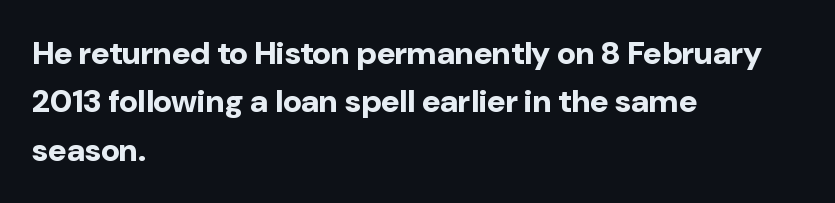
This sample keeps an unexceptional amount of space between lines. Nobody drew a line under any word here. The face used here is rendered with its standard letterfit. The font family rendered here belongs to the sans-serif group.
